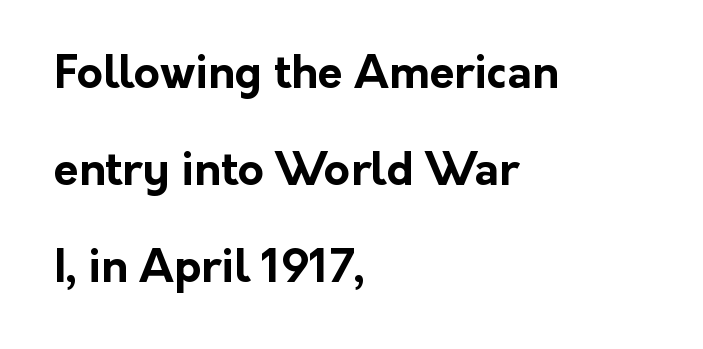
The image shows 45 px bold sans-serif type, upright; set left-aligned, loose line spacing (2.16x), normal letter spacing, not underlined; low stroke contrast and a medium x-height.
